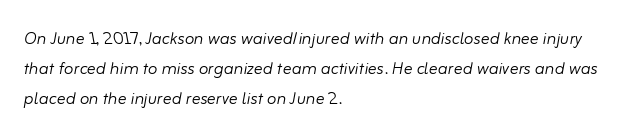
Counters stay open thanks to moderate or lighter strokes. Line starts are locked; line ends wander. The face used here has a pronounced slope to its letters. Interline gaps are of average width in this sample.
